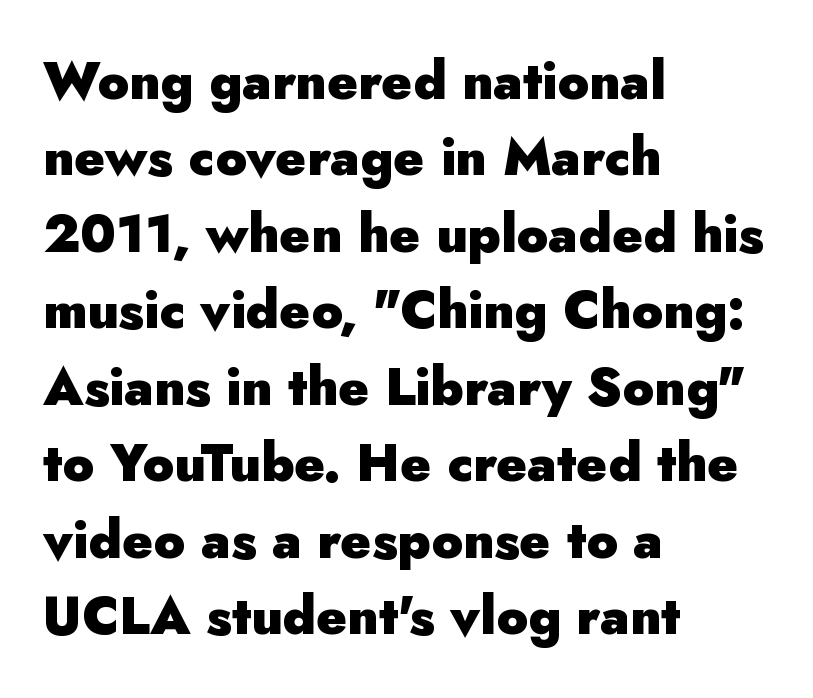
The glyphs have the mass of a bold cut. Letters rest on an invisible, unmarked baseline. The designer went with a sans here, leaving each stem footless. Upright lettering throughout. Honestly, the row spacing looks completely unremarkable.
